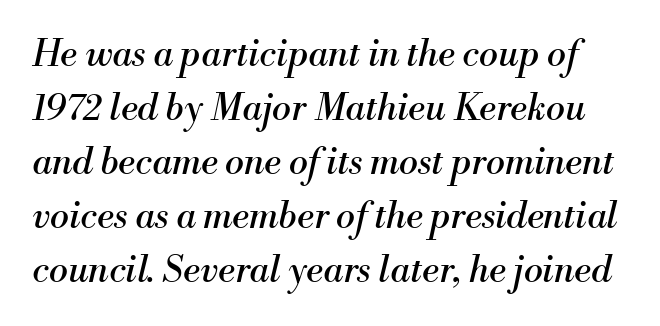
Honestly, the letter spacing is just normal — you wouldn't notice it. The characters are drawn with everyday or finer stroke widths. Emphasis-style slanted type is in use. Descender tails drop into unmarked territory. In terms of letterform style, serifs are clearly present.
